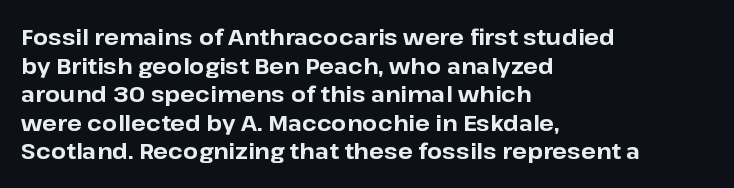
Teacher's note: observe the even left margin — that is flush-left alignment. You can tell it's not italic because the verticals are truly vertical. Words float on clear page, feet unadorned. The letterforms sit shoulder to shoulder at normal distance.
